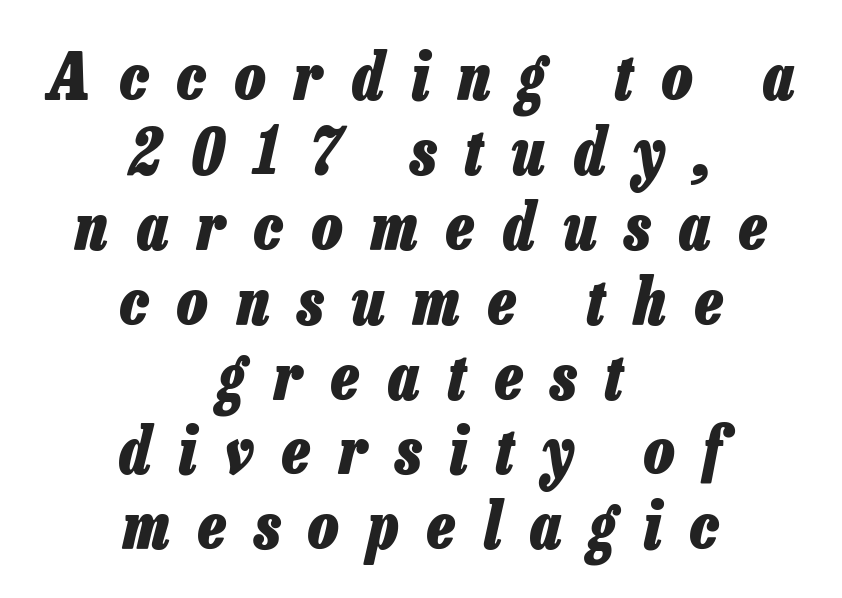
The passage shown is emphatically bold. Spacing between characters has been opened up far beyond the box default. Honestly, there is no underline to notice here at all. Short and long lines alike share a common midpoint. These lines are rendered in a variable-pitch font.
